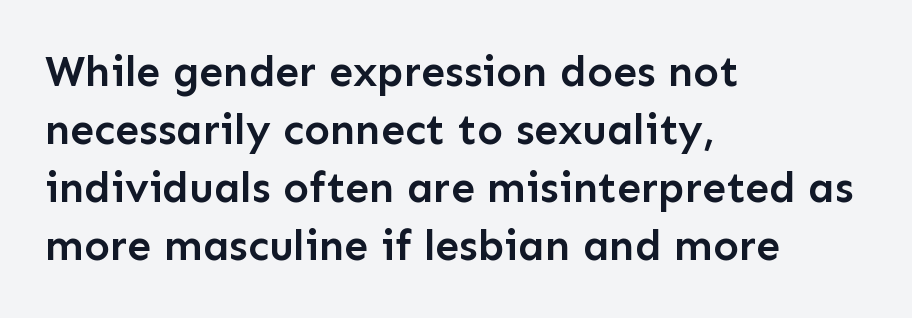
{"serif": "no", "italic": "no", "bold": "semi", "weight": "semibold", "width": "normal", "stroke_contrast": "low", "x_height": "medium", "monospaced": "no", "underline": "no", "align": "left", "line_spacing": "normal", "line_spacing_ratio": 1.35, "letter_spacing": "normal", "letter_spacing_em": 0.0, "glyph_px": 43}
